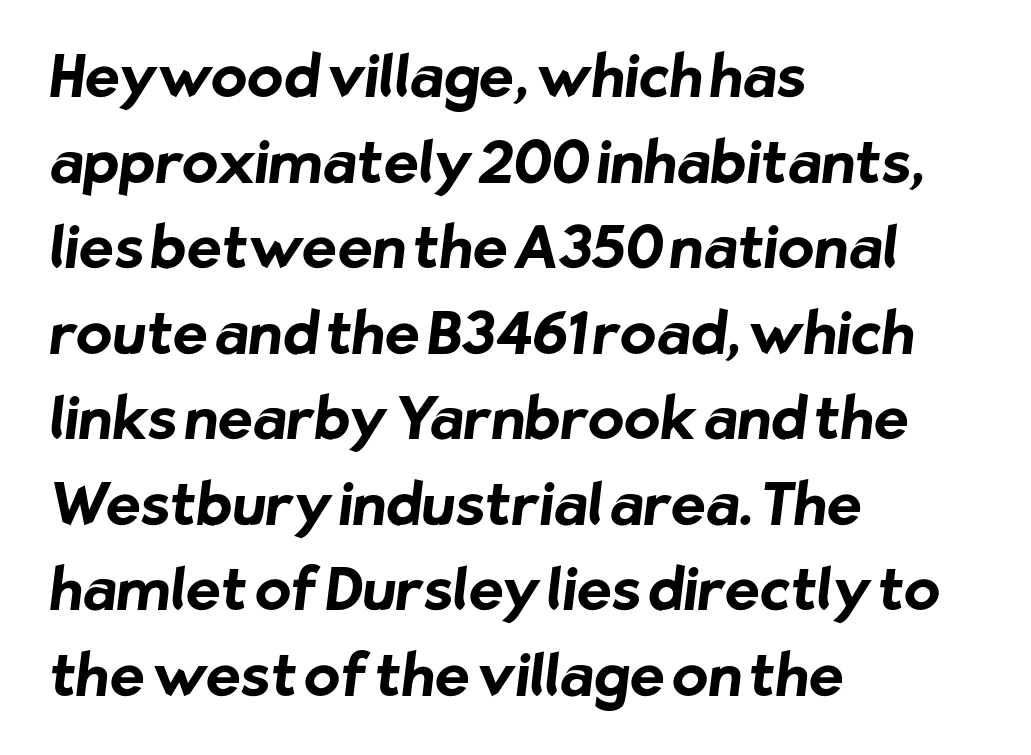
Q: Is the text bold? A: Yes.
Q: Is the typeface a serif or a sans-serif typeface? A: Sans-serif.
Q: Is the text underlined? A: No.
Q: How is the paragraph aligned? A: Left-aligned.
Q: Is the spacing between letters normal or unusually wide? A: Normal.
Q: Is the spacing between lines tight, normal or loose? A: Normal.
Q: Width (condensed, normal, or wide)? A: Normal.
Q: Stroke contrast? A: Low.
Q: x-height? A: Medium.
Q: Monospaced? A: No.
